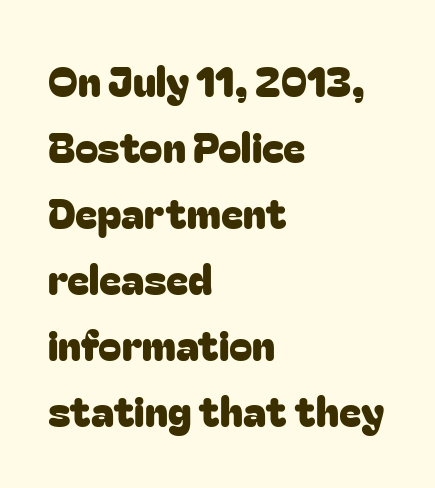
These lines are rendered in a variable-pitch font. The rendering keeps characters at their native spacing. A normal amount of white space separates one row of letters from the next. Are there feet on the stems? There aren't — it's a sans. Does the lettering tilt? It doesn't — this is upright. Underlining? Definitely not there.
